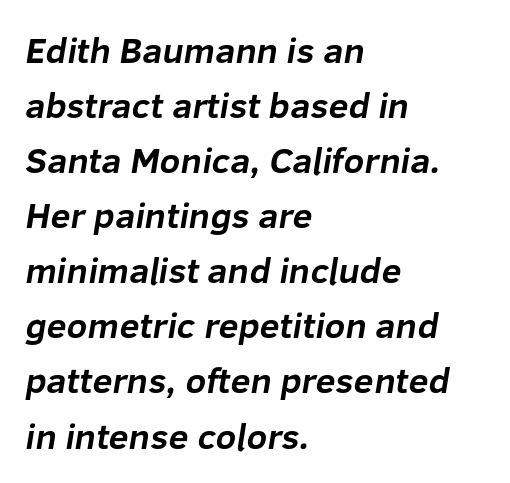
This sample has the flowing, uneven cadence of proportional lettering. A dark, heavy texture on the line: the type is bold. Each new line begins a customary step beneath the previous one. Observe the ordinary spacing: letters are neighbours, not strangers. Regarding serifs, this sample does without them. Bare-footed words on every line.
